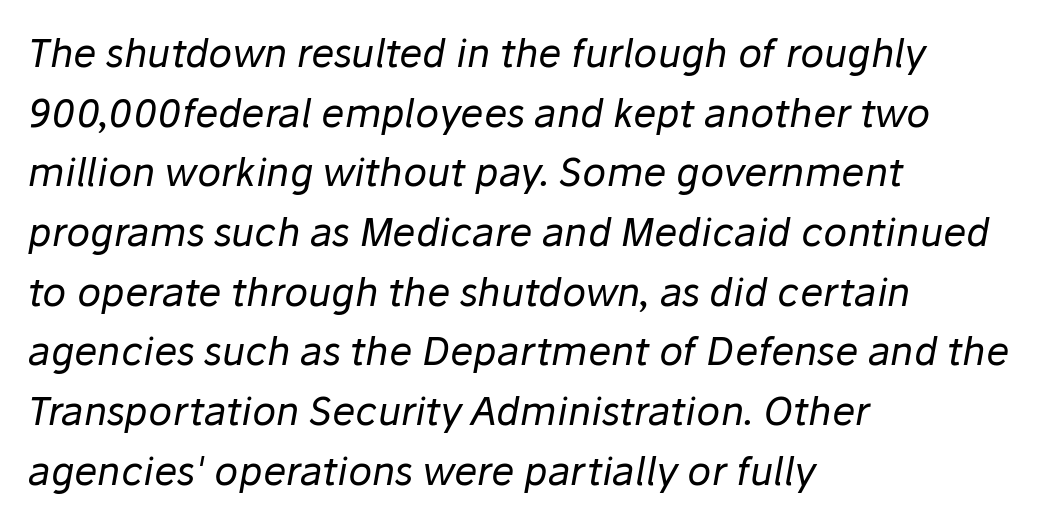
{"italic": "yes", "lean": "right", "slant_degrees": 10, "bold": "no", "weight": "regular", "width": "normal", "stroke_contrast": "low", "x_height": "medium", "monospaced": "no", "underline": "no", "align": "left", "line_spacing": "normal", "line_spacing_ratio": 1.53, "letter_spacing": "normal", "letter_spacing_em": 0.0, "glyph_px": 39}
